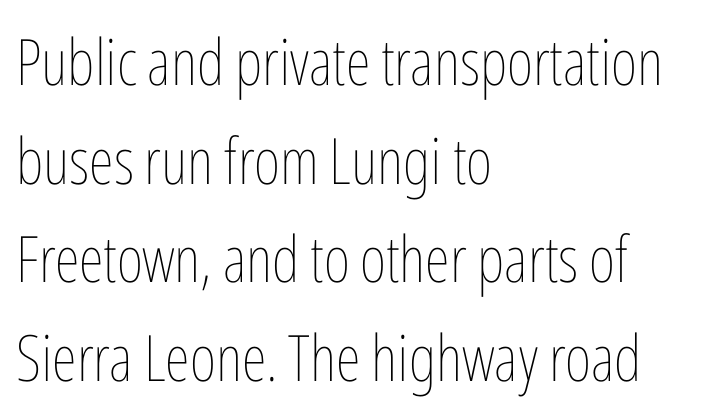
{"italic": "no", "bold": "no", "weight": "thin", "width": "condensed", "stroke_contrast": "low", "x_height": "medium", "monospaced": "no", "underline": "no", "align": "left", "line_spacing": "normal", "line_spacing_ratio": 1.54, "letter_spacing": "normal", "letter_spacing_em": 0.0, "glyph_px": 64}
